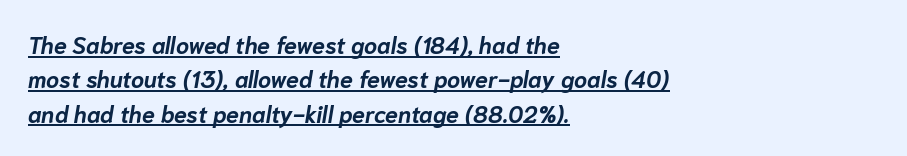
The image shows 23 px bold type, italic (leaning right); set left-aligned, normal line spacing (1.49x), normal letter spacing, underlined.
